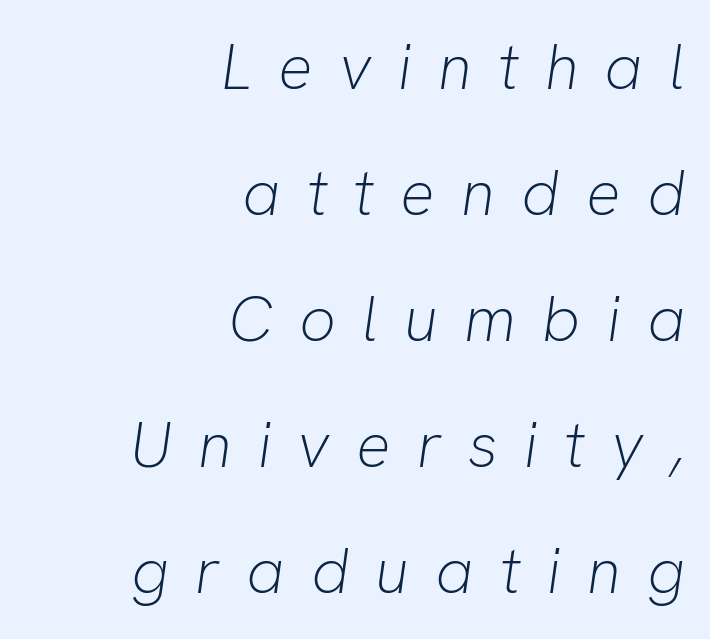
{"italic": "yes", "lean": "right", "slant_degrees": 8, "bold": "no", "weight": "light", "width": "normal", "stroke_contrast": "low", "x_height": "medium", "monospaced": "no", "underline": "no", "align": "right", "line_spacing": "loose", "line_spacing_ratio": 1.97, "letter_spacing": "wide", "letter_spacing_em": 0.41, "glyph_px": 64}
